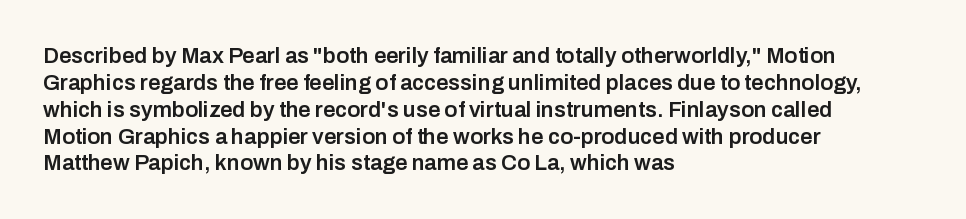
{"italic": "no", "bold": "semi", "underline": "no", "align": "left", "line_spacing_ratio": 1.22, "letter_spacing": "normal", "letter_spacing_em": 0.0, "glyph_px": 22}
